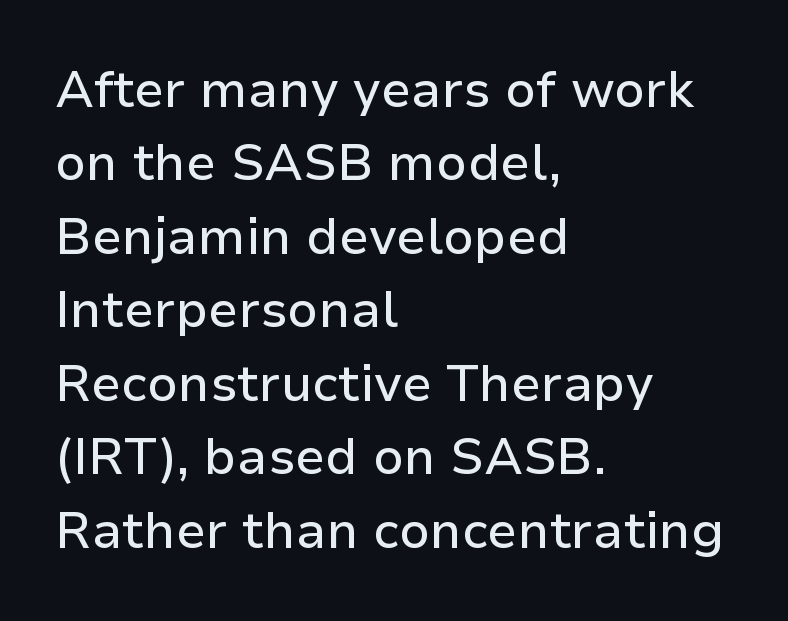
The image shows 51 px sans-serif type, upright; set left-aligned, normal line spacing (1.44x), normal letter spacing, not underlined; low stroke contrast and a medium x-height.
